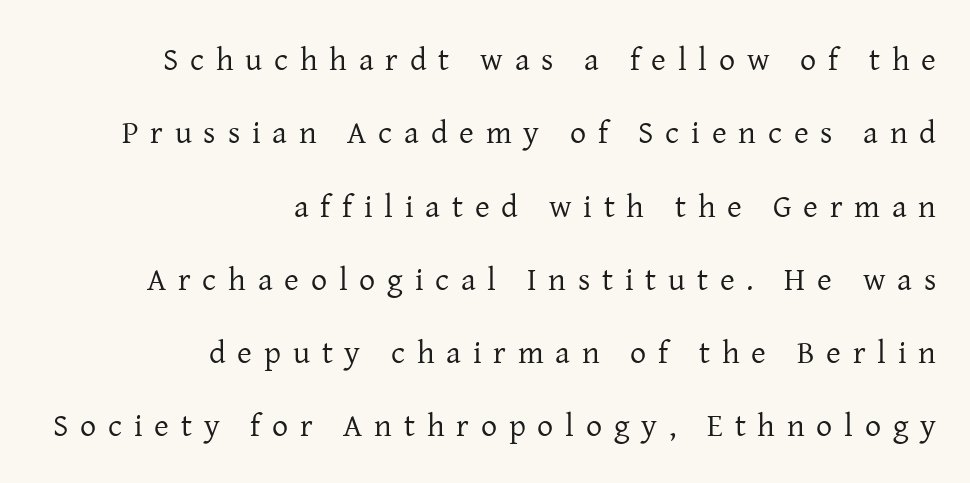
Does the leading feel generous? Absolutely, it's lavish. Italic? Not at all — the glyphs are vertical. Look at the bottom of the vertical strokes: they flare into serifs here. No letter is thick-stroked: the sample isn't bold. The rendering uses natural spacing where letterforms have individual widths. The passage shown has open, widely tracked lettering throughout.
